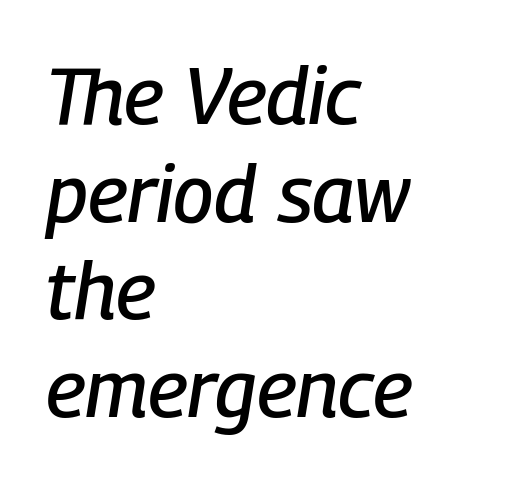
{"italic": "yes", "lean": "right", "slant_degrees": 9, "width": "condensed", "stroke_contrast": "low", "x_height": "medium", "monospaced": "no", "underline": "no", "align": "left", "line_spacing_ratio": 1.22, "letter_spacing": "normal", "letter_spacing_em": 0.0, "glyph_px": 80}
